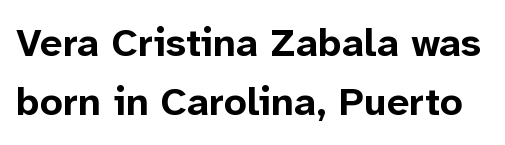
Honestly, there is no underline to notice here at all. Is this a fixed-width face? No — the glyphs have proportional, varying widths. Each new line begins a customary step beneath the previous one. Posture: upright roman. Check where the strokes stop: nothing finishes them off — pure sans.
